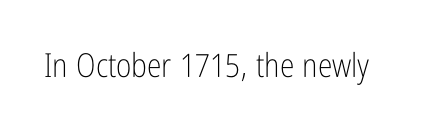
{"serif": "no", "italic": "no", "bold": "no", "weight": "light", "width": "condensed", "stroke_contrast": "low", "x_height": "medium", "monospaced": "no", "underline": "no", "letter_spacing": "normal", "letter_spacing_em": 0.0, "glyph_px": 33}
